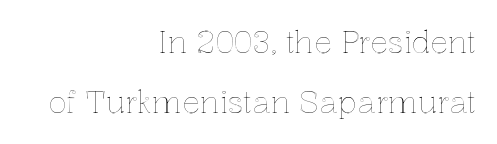
Think of a printed novel: that variable character pitch is what you see here. Nobody touched the tracking dial on this one. One glance says open: line gaps are wider than usual. Type without underlining.
